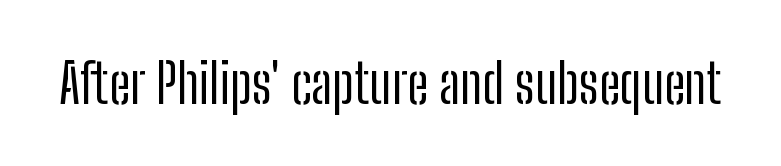
{"serif": "no", "italic": "no", "bold": "no", "weight": "regular", "width": "condensed", "stroke_contrast": "low", "x_height": "medium", "monospaced": "no", "underline": "no", "letter_spacing": "normal", "letter_spacing_em": 0.0, "glyph_px": 54}
